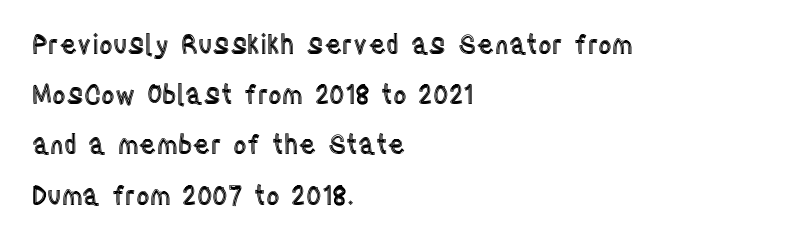
Just letters on the line, the space beneath them empty. A student would call this left alignment; a typographer would say flush left, rag right. The lines are spread far apart with generous leading. Observe the ordinary spacing: letters are neighbours, not strangers. Nope, not italic — everything's standing straight.
